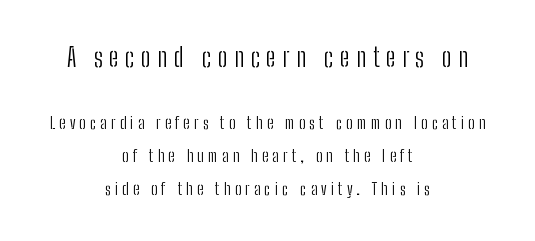
Q: Is the text bold? A: No.
Q: Is the text italic (slanted)? A: No, it is upright.
Q: Is the text underlined? A: No.
Q: How is the paragraph aligned? A: Centered.
Q: Is the spacing between letters normal or unusually wide? A: Unusually wide.
Q: Is the spacing between lines tight, normal or loose? A: Loose.
Q: Which block of text is set in a larger size, the first (top) or the second (bottom)? A: The first (top) one.
